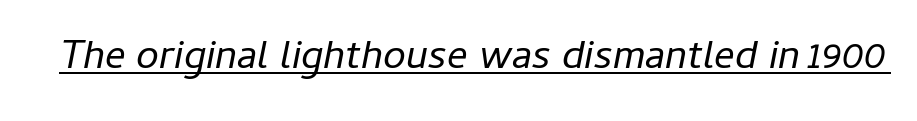
Tracking value appears to be zero — textbook default spacing. Underlined type. A light-to-regular cut is what we see here. The text carries the slant typical of an italic or oblique font. A typesetter would call this proportional, since set widths differ per character.
